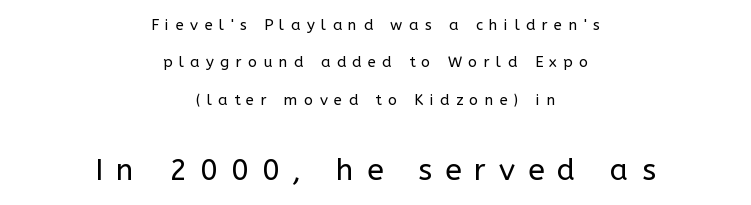
Size hierarchy here favors the trailing block over the leading one. These lines stand farther apart than default settings would place them. Each row of text sits above clean, open space. Nothing heavy about these letters — not bold at all. No feet cap the strokes, marking this as sans-serif type.
